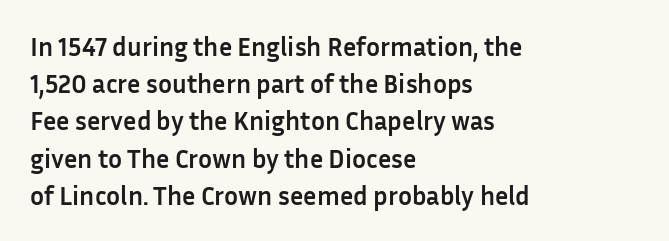
{"italic": "no", "bold": "yes", "underline": "no", "align": "left", "line_spacing": "normal", "line_spacing_ratio": 1.43, "letter_spacing": "normal", "letter_spacing_em": 0.0, "glyph_px": 26}
